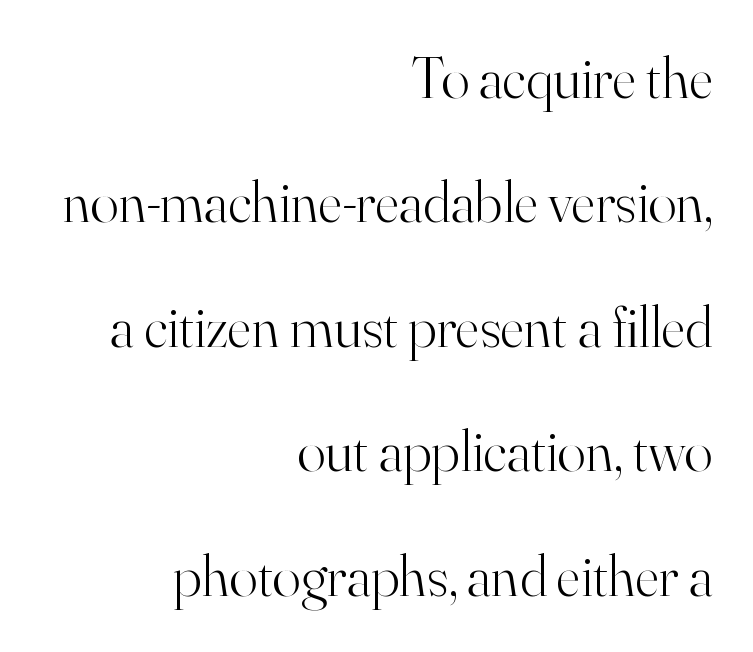
Q: Is the text bold? A: No.
Q: Is the text italic (slanted)? A: No, it is upright.
Q: Is the typeface a serif or a sans-serif typeface? A: Serif.
Q: Is the text underlined? A: No.
Q: How is the paragraph aligned? A: Right-aligned.
Q: Is the spacing between letters normal or unusually wide? A: Normal.
Q: Is the spacing between lines tight, normal or loose? A: Loose.
Q: Width (condensed, normal, or wide)? A: Normal.
Q: Stroke contrast? A: High.
Q: x-height? A: Small.
Q: Monospaced? A: No.
